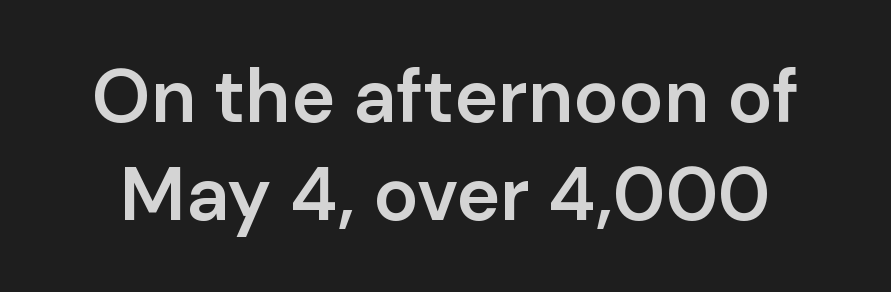
The image shows 75 px semibold sans-serif type, upright; set normal line spacing (1.31x), normal letter spacing, not underlined; low stroke contrast and a medium x-height.
